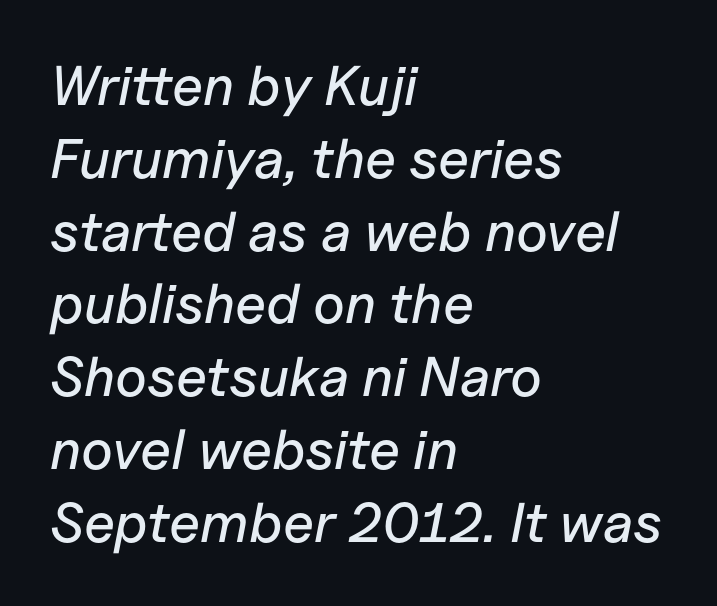
This rendering features lettering with no underline. Horizontally, the lines are justified to the leading edge only. You could not count columns in this text — the font is proportionally spaced. Honestly, the letter spacing is just normal — you wouldn't notice it. Compared with ordinary roman type, these characters are visibly tilted.
